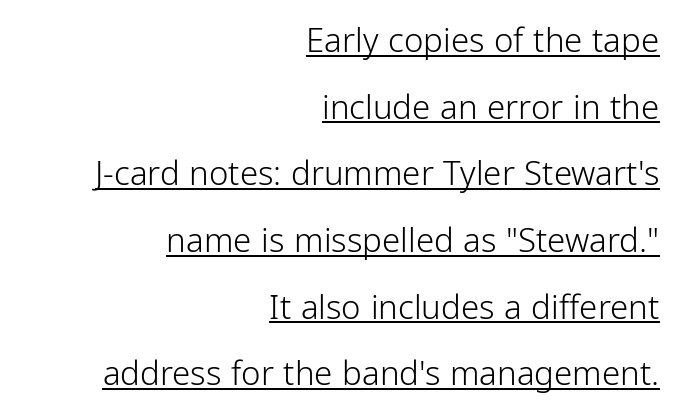
Think standard paragraph weight, or any step lighter than that. Decoration check: the copy is underlined. Do the letters lean? They stand straight. You could not count columns in this text — the font is proportionally spaced. Typeset ragged left — the right edge is the straight one.
